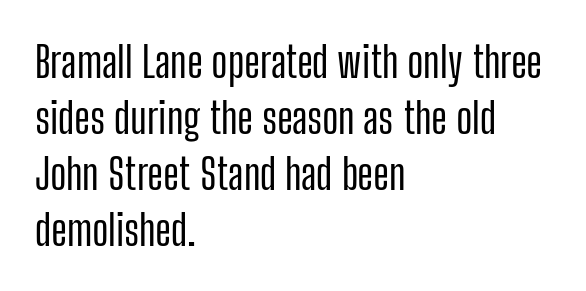
{"serif": "no", "italic": "no", "width": "condensed", "stroke_contrast": "low", "x_height": "medium", "monospaced": "no", "underline": "no", "align": "left", "line_spacing": "normal", "line_spacing_ratio": 1.3, "letter_spacing": "normal", "letter_spacing_em": 0.0, "glyph_px": 43}
